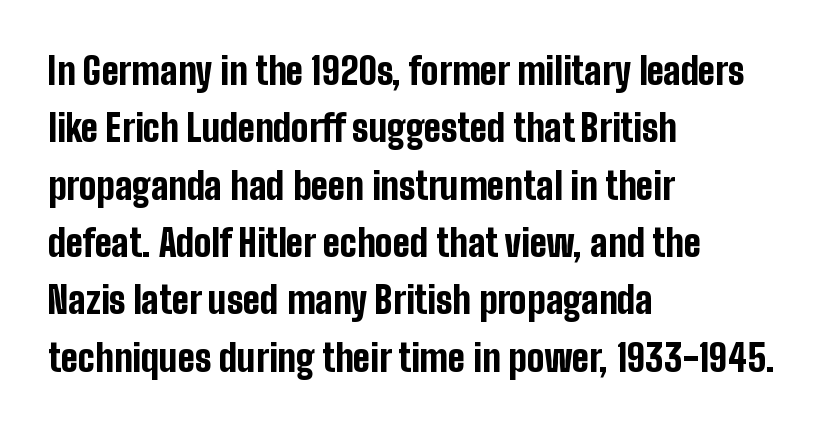
{"serif": "no", "italic": "no", "bold": "yes", "weight": "bold", "width": "condensed", "stroke_contrast": "low", "x_height": "medium", "monospaced": "no", "underline": "no", "align": "left", "line_spacing": "normal", "line_spacing_ratio": 1.55, "letter_spacing": "normal", "letter_spacing_em": 0.0, "glyph_px": 37}
